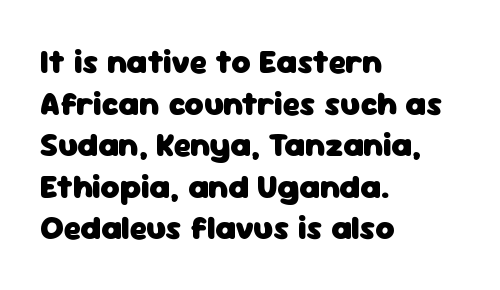
{"serif": "no", "italic": "no", "bold": "yes", "weight": "heavy", "width": "normal", "stroke_contrast": "low", "x_height": "medium", "monospaced": "no", "underline": "no", "align": "left", "line_spacing": "normal", "line_spacing_ratio": 1.26, "letter_spacing": "normal", "letter_spacing_em": 0.0, "glyph_px": 33}
